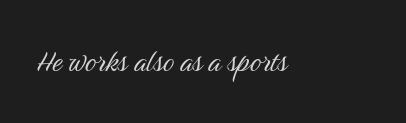
The image shows 35 px light, condensed sans-serif type; set normal letter spacing, not underlined; medium stroke contrast and a medium x-height.
